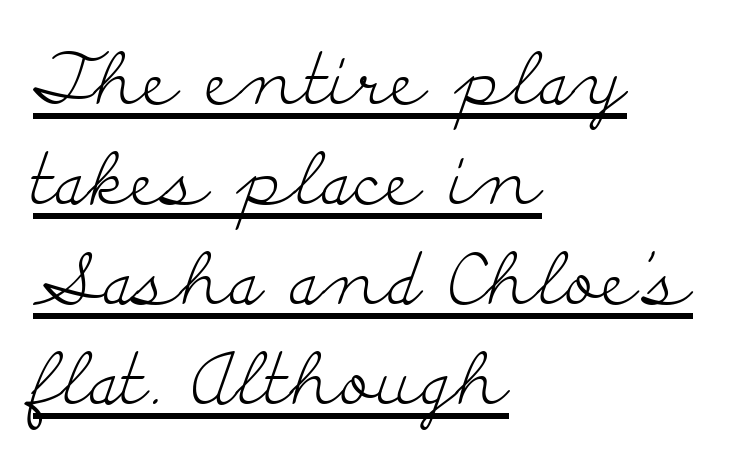
The image shows 72 px light, wide serif type; set left-aligned, normal line spacing (1.39x), normal letter spacing, underlined; low stroke contrast and a small x-height.
